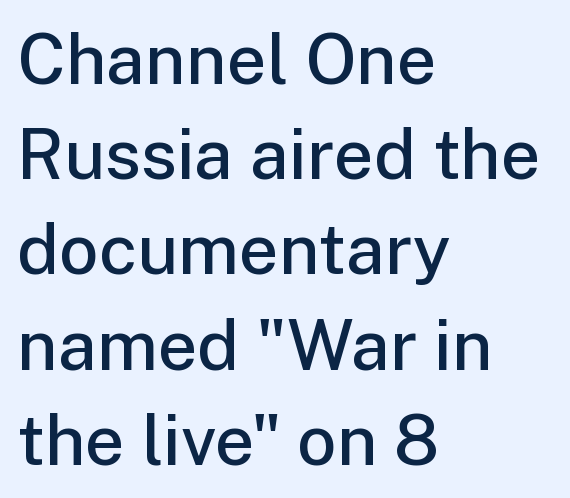
The image shows 70 px semibold sans-serif type, upright; set left-aligned, normal line spacing (1.36x), normal letter spacing, not underlined; low stroke contrast and a medium x-height.
